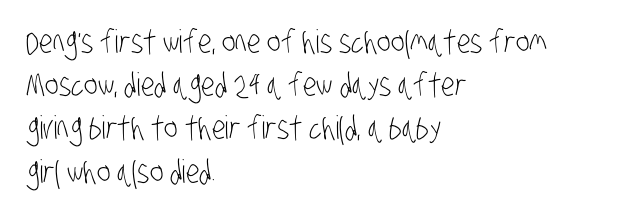
{"serif": "no", "bold": "no", "weight": "light", "width": "condensed", "stroke_contrast": "low", "x_height": "large", "monospaced": "no", "underline": "no", "align": "left", "line_spacing": "normal", "line_spacing_ratio": 1.35, "letter_spacing": "normal", "letter_spacing_em": 0.0, "glyph_px": 32}
